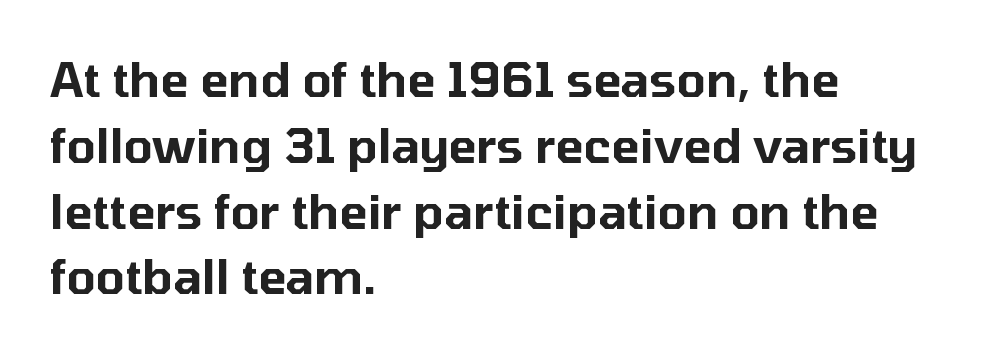
{"serif": "no", "italic": "no", "width": "normal", "stroke_contrast": "low", "x_height": "medium", "monospaced": "no", "underline": "no", "align": "left", "line_spacing": "normal", "line_spacing_ratio": 1.4, "letter_spacing": "normal", "letter_spacing_em": 0.0, "glyph_px": 47}
